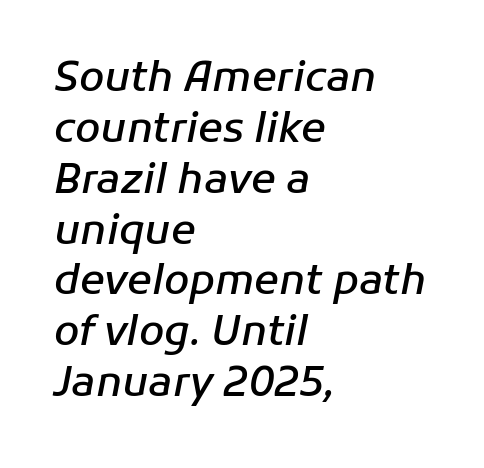
Q: Is the text bold? A: Semi-bold.
Q: Is the text italic (slanted)? A: Yes, it leans right by about 11 degrees.
Q: Is the text underlined? A: No.
Q: How is the paragraph aligned? A: Left-aligned.
Q: Is the spacing between letters normal or unusually wide? A: Normal.
Q: Width (condensed, normal, or wide)? A: Normal.
Q: Stroke contrast? A: Low.
Q: x-height? A: Medium.
Q: Monospaced? A: No.
